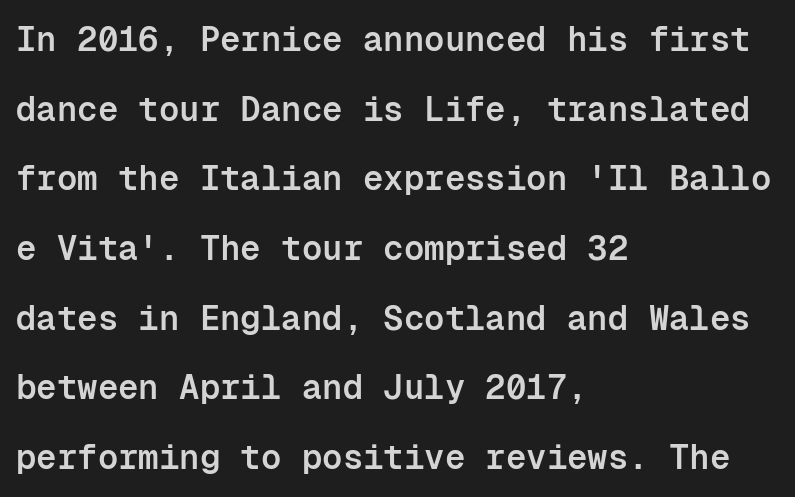
Glyph-to-glyph distance matches everyday printed text. Are there feet on the stems? There aren't — it's a sans. The zone under the glyphs is completely vacant. What weight is shown? A semibold, between regular and bold.
